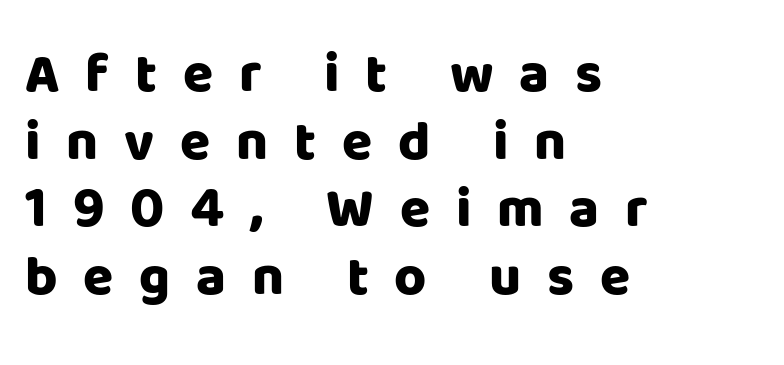
Q: Is the text bold? A: Yes.
Q: Is the text italic (slanted)? A: No, it is upright.
Q: Is the typeface a serif or a sans-serif typeface? A: Sans-serif.
Q: Is the text underlined? A: No.
Q: How is the paragraph aligned? A: Left-aligned.
Q: Is the spacing between letters normal or unusually wide? A: Unusually wide.
Q: Width (condensed, normal, or wide)? A: Normal.
Q: Stroke contrast? A: Low.
Q: x-height? A: Large.
Q: Monospaced? A: No.
